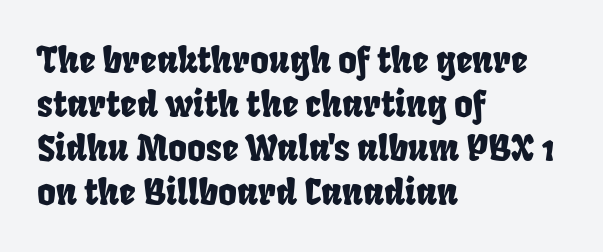
This sample uses a sans-serif face. Each word holds together tightly as a unit, with standard inter-letter gaps. Letters rest on an invisible, unmarked baseline. Character widths vary here, with narrow letters taking less room than wide ones. The paragraph shown leans on its left margin.
